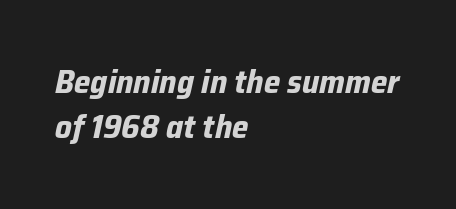
This sample has the flowing, uneven cadence of proportional lettering. All the whitespace from short lines collects on the right. Rule under the text: the space is simply empty. Tracking value appears to be zero — textbook default spacing. Characters are canted at an angle relative to the baseline's perpendicular. The passage shown is emphatically bold.
